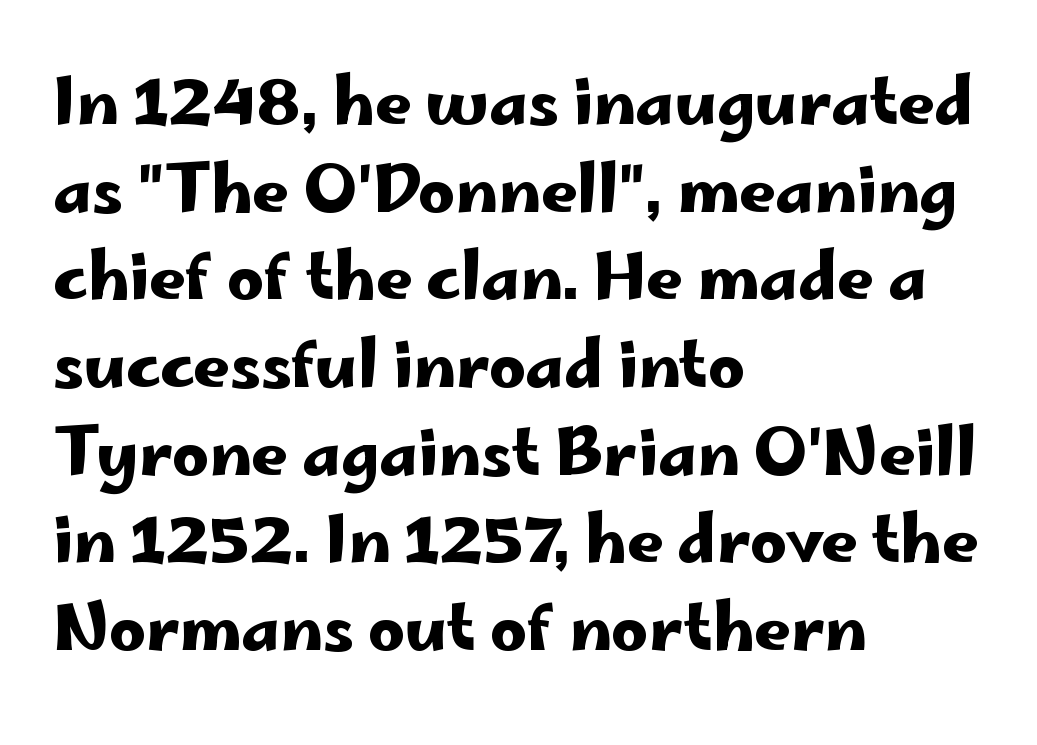
{"serif": "no", "italic": "no", "width": "wide", "stroke_contrast": "low", "x_height": "small", "monospaced": "no", "underline": "no", "align": "left", "line_spacing": "normal", "line_spacing_ratio": 1.37, "letter_spacing": "normal", "letter_spacing_em": 0.0, "glyph_px": 64}
